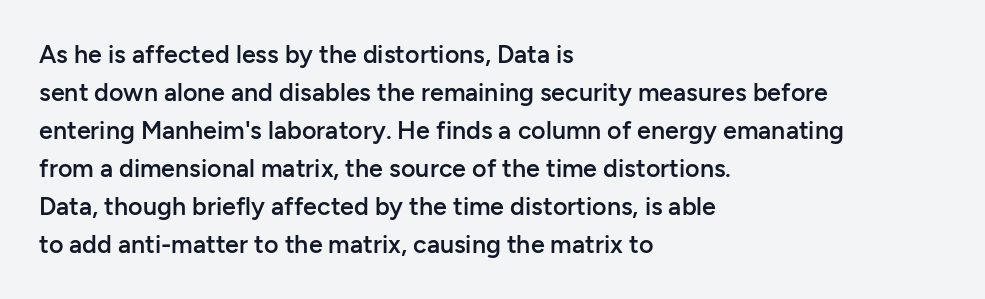
A roman cut, with each character standing at attention. The type is set solid horizontally, with unmodified tracking. These lines stack with their left ends in a neat column. Each glyph is drawn with semibold strokes, heavier than normal yet not fully bold.
